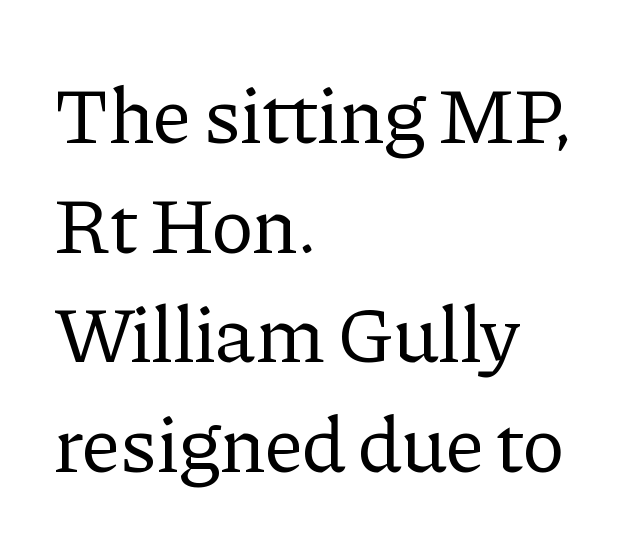
Q: Is the text bold? A: No.
Q: Is the text italic (slanted)? A: No, it is upright.
Q: Is the typeface a serif or a sans-serif typeface? A: Serif.
Q: Is the text underlined? A: No.
Q: How is the paragraph aligned? A: Left-aligned.
Q: Is the spacing between letters normal or unusually wide? A: Normal.
Q: Is the spacing between lines tight, normal or loose? A: Normal.
Q: Width (condensed, normal, or wide)? A: Normal.
Q: Stroke contrast? A: Low.
Q: x-height? A: Medium.
Q: Monospaced? A: No.
